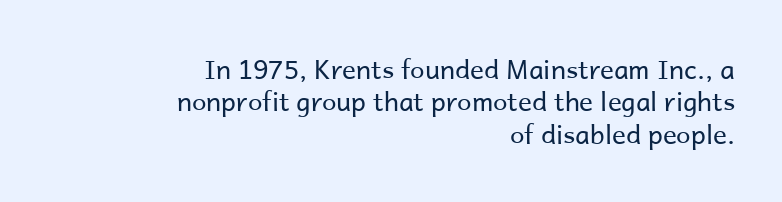
{"italic": "no", "bold": "no", "underline": "no", "align": "right", "line_spacing": "normal", "line_spacing_ratio": 1.25, "letter_spacing": "normal", "letter_spacing_em": 0.0, "glyph_px": 26}
